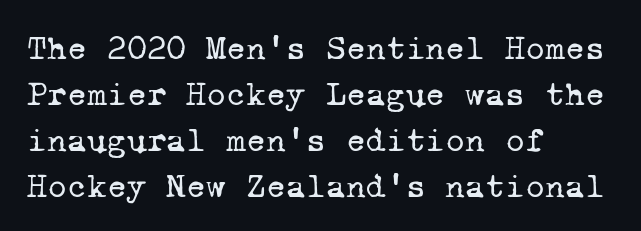
The leading is moderate, giving the passage an even texture. Do the characters align in a grid? Yes, the font is monospaced. Words appear dense and cohesive because spacing is normal. This rendering employs a face with finishing strokes, i.e., a serif.
